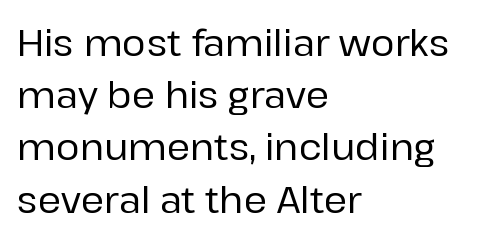
No extra tracking has been applied to these lines. These lines are composed in type without serifs. The vertical gap from one line to the next is medium. Is this a fixed-width face? No — the glyphs have proportional, varying widths. Italic: no, the glyphs are upright roman. The text block is weighted toward the left margin, trailing off unevenly rightward.
